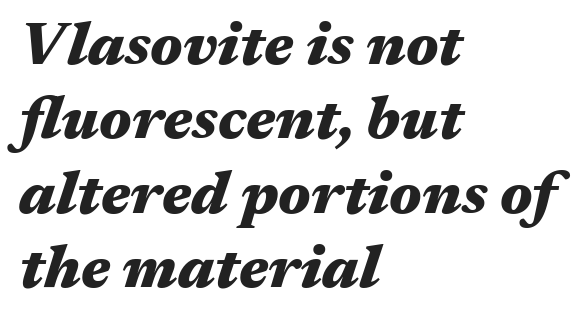
The image shows 60 px heavy, wide type, italic (leaning right); set left-aligned, line spacing 1.24x, normal letter spacing, not underlined; medium stroke contrast and a medium x-height.
